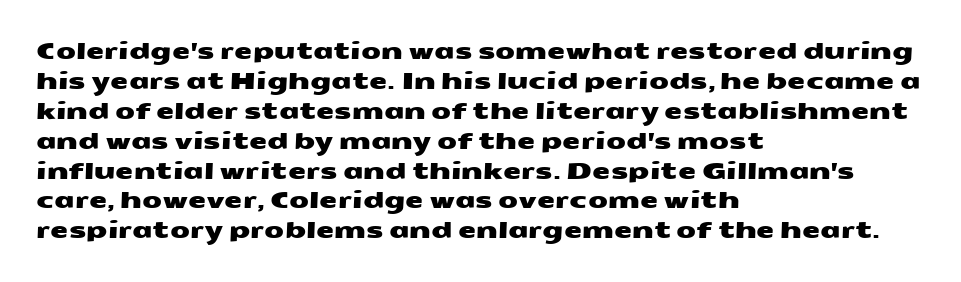
The image shows 23 px text type; set left-aligned, normal line spacing (1.3x), normal letter spacing, not underlined.
